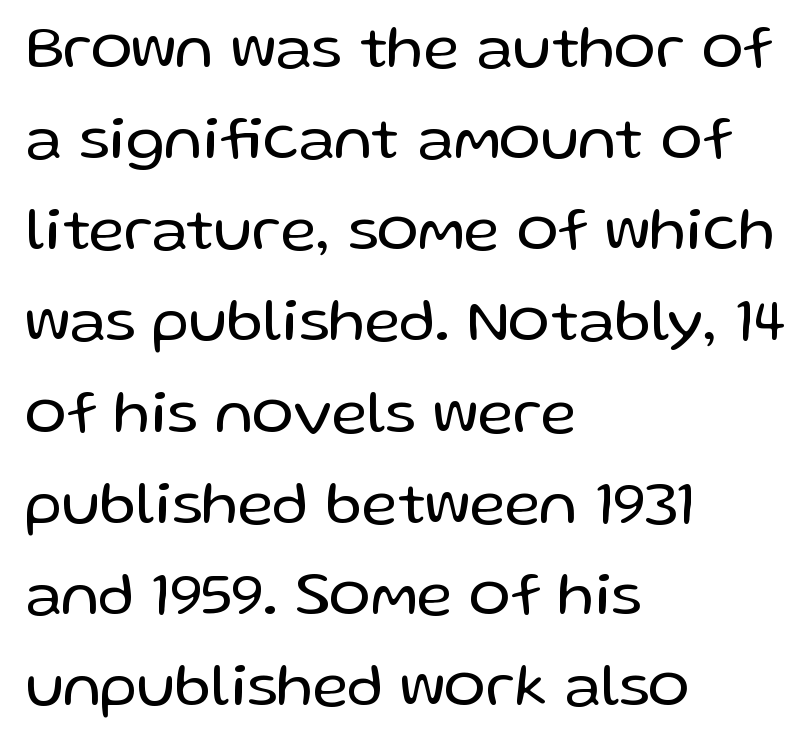
The image shows 62 px regular-weight sans-serif type, upright; set left-aligned, normal line spacing (1.47x), normal letter spacing, not underlined; low stroke contrast and a medium x-height.
